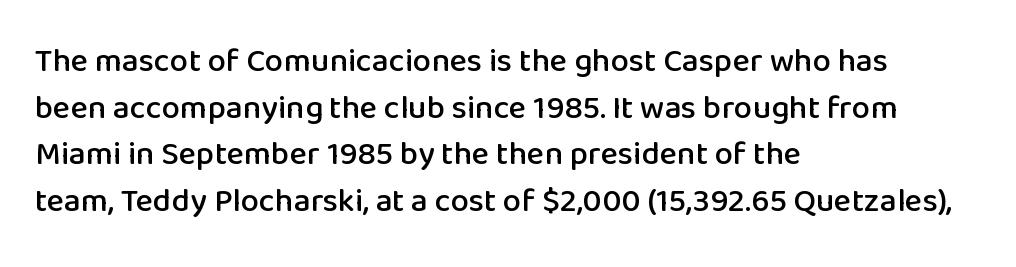
{"serif": "no", "italic": "no", "width": "normal", "stroke_contrast": "low", "x_height": "medium", "monospaced": "no", "underline": "no", "align": "left", "line_spacing": "normal", "line_spacing_ratio": 1.41, "letter_spacing": "normal", "letter_spacing_em": 0.0, "glyph_px": 33}
